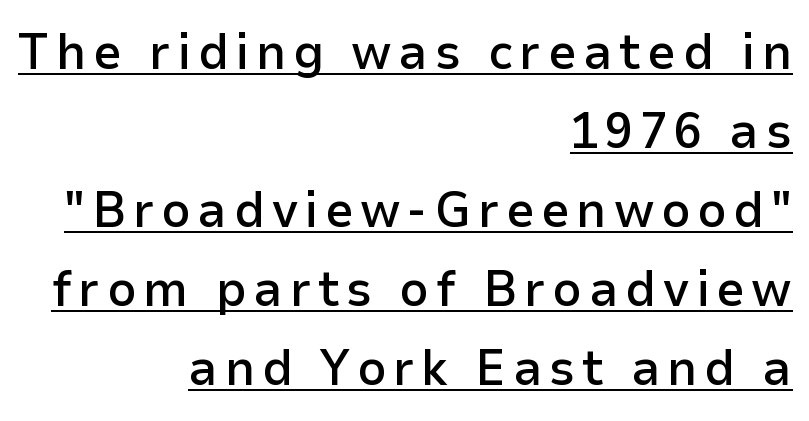
Short and long lines alike share a common ending point at right. In terms of letterform style, serifs are entirely absent. Proportional: the letters do not fall into vertical columns. Moderately thickened strokes mark this as semibold type. Interline gaps are of average width in this sample.
